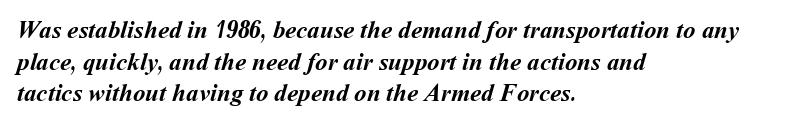
Strong, thick strokes mark this as bold type. Letter spacing: default. Clear beneath every line of the passage. The vertical gap from one line to the next is medium. Where is the straight margin? On the left.
